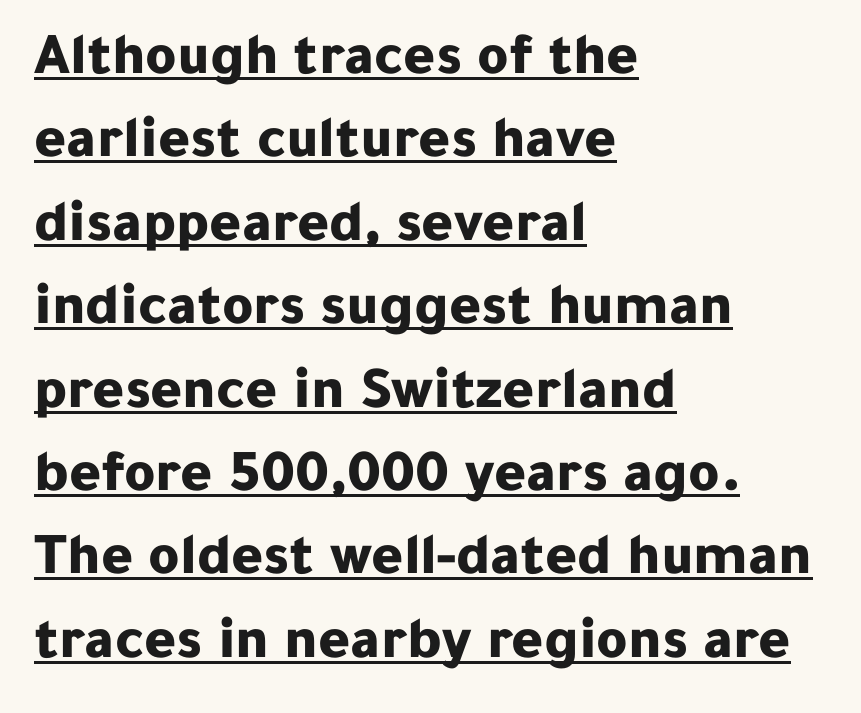
The image shows 60 px bold sans-serif type, upright; set left-aligned, normal line spacing (1.39x), normal letter spacing, underlined; low stroke contrast and a medium x-height.
